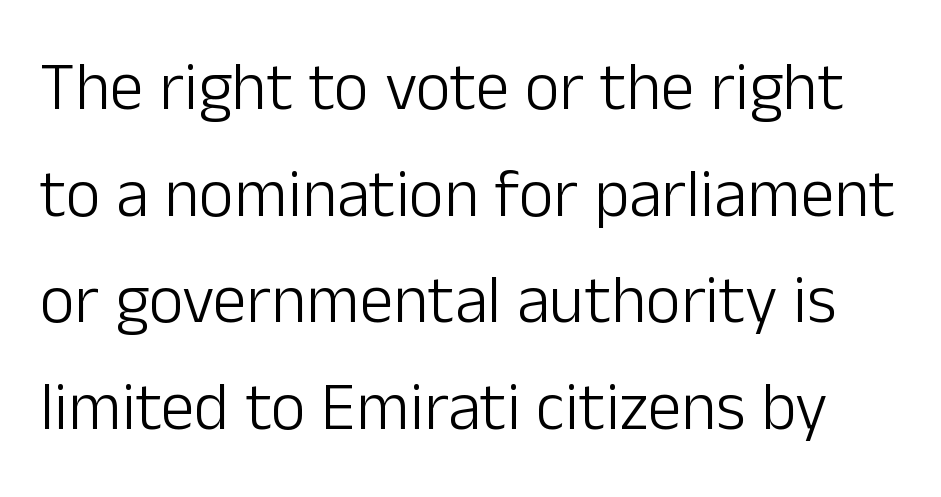
{"serif": "no", "italic": "no", "bold": "no", "weight": "light", "width": "normal", "stroke_contrast": "low", "x_height": "medium", "monospaced": "no", "underline": "no", "line_spacing": "normal", "line_spacing_ratio": 1.59, "letter_spacing": "normal", "letter_spacing_em": 0.0, "glyph_px": 67}
